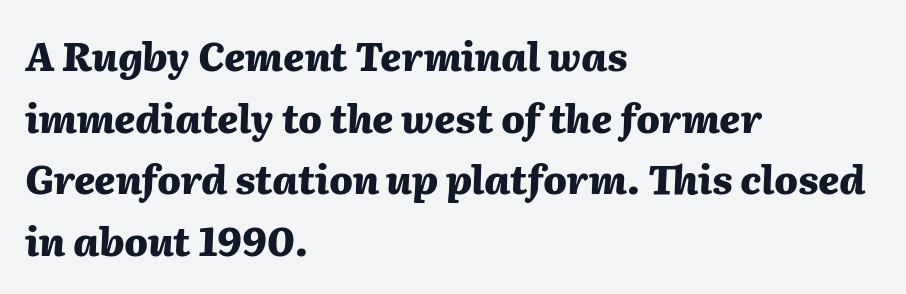
The image shows 39 px heavy type, italic (leaning right); set left-aligned, normal line spacing (1.58x), normal letter spacing, not underlined; medium stroke contrast and a medium x-height.
